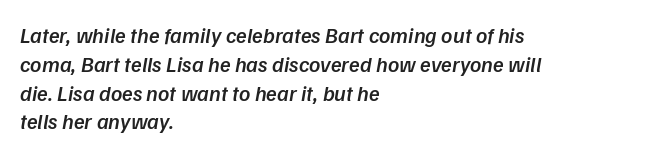
The image shows 22 px text type, italic (leaning right); set left-aligned, normal line spacing (1.31x), normal letter spacing, not underlined.
